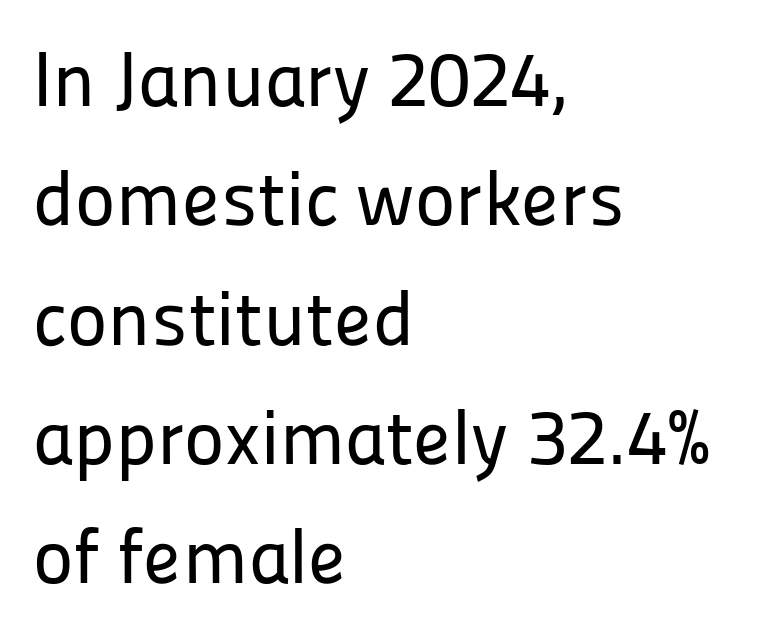
{"serif": "no", "italic": "no", "width": "normal", "stroke_contrast": "low", "x_height": "medium", "monospaced": "no", "underline": "no", "align": "left", "line_spacing": "normal", "line_spacing_ratio": 1.55, "letter_spacing": "normal", "letter_spacing_em": 0.0, "glyph_px": 77}
